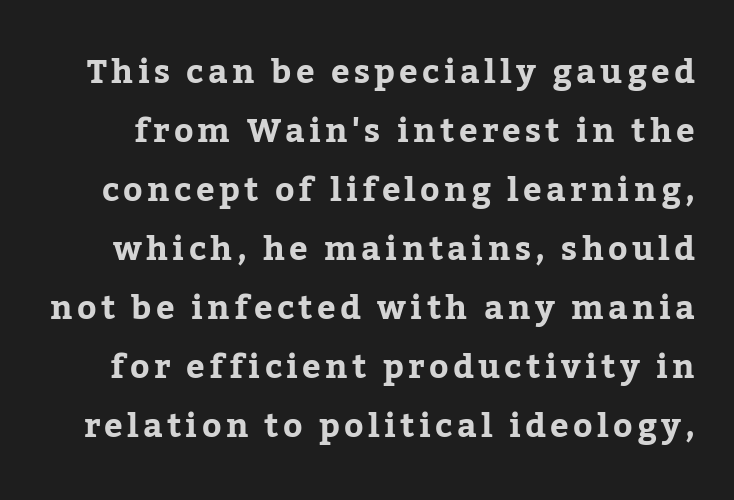
{"serif": "yes", "italic": "no", "bold": "yes", "weight": "bold", "width": "normal", "stroke_contrast": "low", "x_height": "medium", "monospaced": "no", "underline": "no", "line_spacing_ratio": 1.79, "glyph_px": 33}
